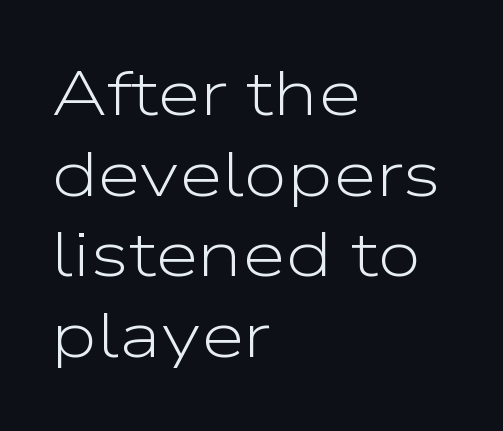
Q: Is the text bold? A: No.
Q: Is the text italic (slanted)? A: No, it is upright.
Q: Is the typeface a serif or a sans-serif typeface? A: Sans-serif.
Q: Is the text underlined? A: No.
Q: How is the paragraph aligned? A: Left-aligned.
Q: Is the spacing between letters normal or unusually wide? A: Normal.
Q: Is the spacing between lines tight, normal or loose? A: Normal.
Q: Width (condensed, normal, or wide)? A: Wide.
Q: Stroke contrast? A: Low.
Q: x-height? A: Medium.
Q: Monospaced? A: No.
